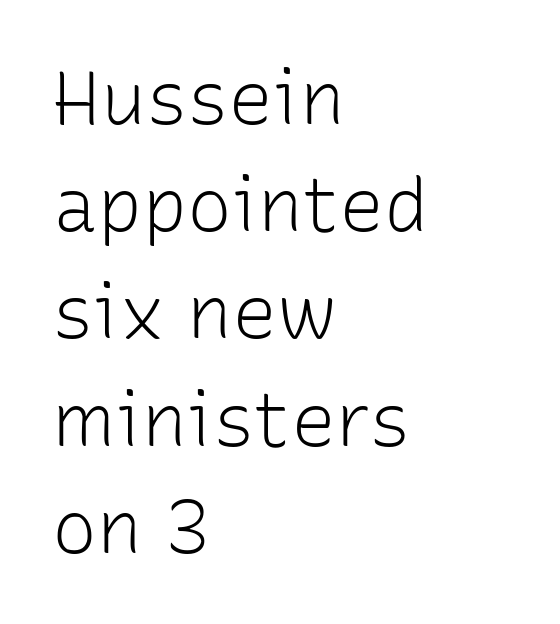
The image shows 75 px light sans-serif type, upright; set left-aligned, normal line spacing (1.43x), normal letter spacing, not underlined; low stroke contrast and a medium x-height.
